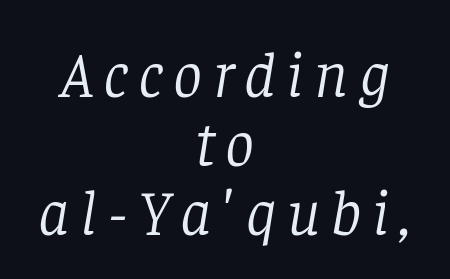
Q: Is the text bold? A: No.
Q: Is the text italic (slanted)? A: Yes, it leans right by about 8 degrees.
Q: Is the typeface a serif or a sans-serif typeface? A: Serif.
Q: Is the text underlined? A: No.
Q: How is the paragraph aligned? A: Centered.
Q: Is the spacing between lines tight, normal or loose? A: Tight.
Q: Width (condensed, normal, or wide)? A: Normal.
Q: Stroke contrast? A: Low.
Q: x-height? A: Large.
Q: Monospaced? A: No.
